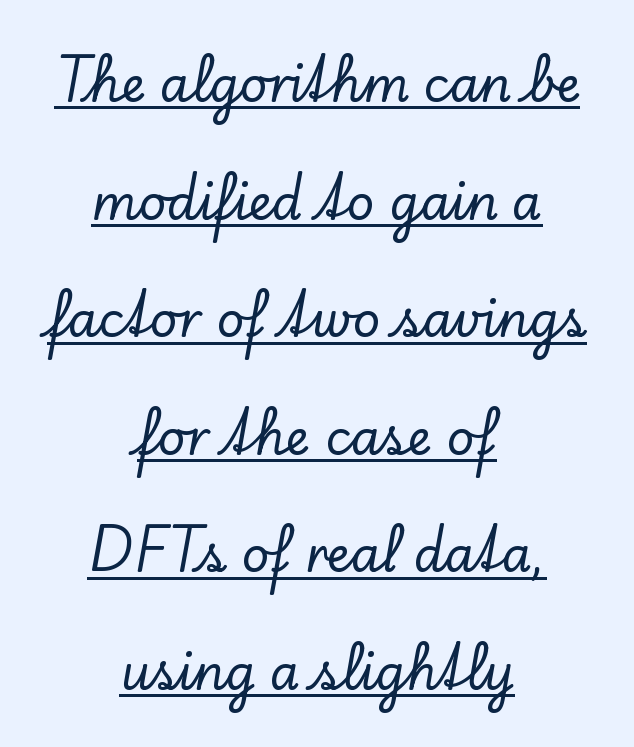
The font family rendered here belongs to the serif group. The horizontal fit of the characters is conventional and even. The typesetter has applied underlining to the passage shown. If you folded the block vertically in half, each line would mirror itself in length.
